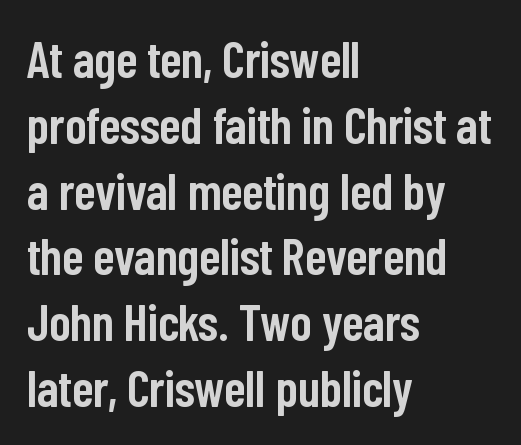
The image shows 51 px semibold, condensed sans-serif type, upright; set left-aligned, normal line spacing (1.29x), normal letter spacing, not underlined; low stroke contrast and a medium x-height.
